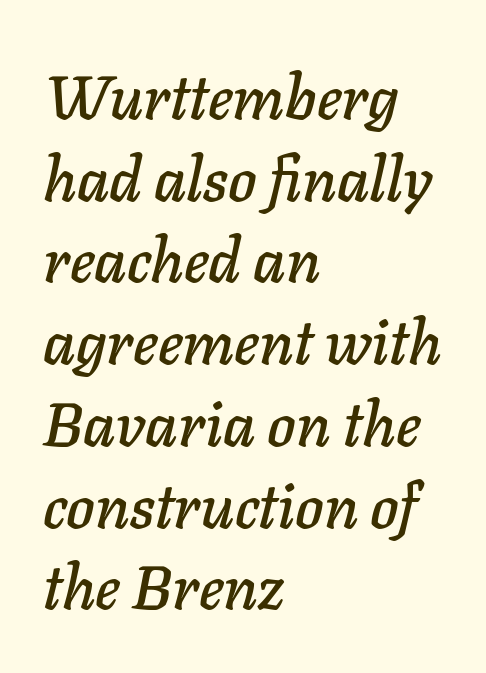
The image shows 61 px text type, italic (leaning right); set left-aligned, normal line spacing (1.34x), normal letter spacing, not underlined; low stroke contrast and a medium x-height.
